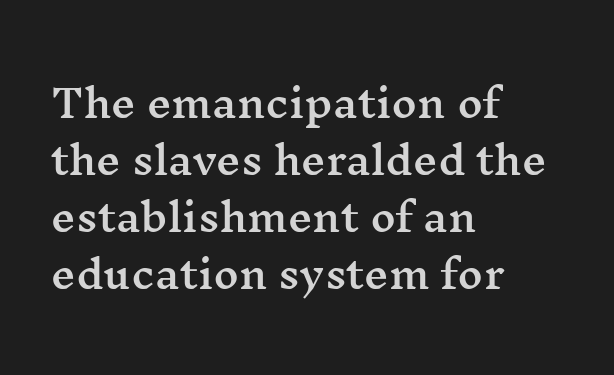
{"serif": "yes", "italic": "no", "width": "wide", "stroke_contrast": "medium", "x_height": "medium", "monospaced": "no", "underline": "no", "align": "left", "line_spacing": "normal", "line_spacing_ratio": 1.46, "letter_spacing": "normal", "letter_spacing_em": 0.0, "glyph_px": 39}
